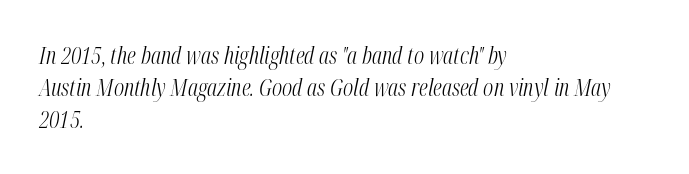
Q: Is the text bold? A: No.
Q: Is the text italic (slanted)? A: Yes, it leans right by about 12 degrees.
Q: Is the text underlined? A: No.
Q: How is the paragraph aligned? A: Left-aligned.
Q: Is the spacing between letters normal or unusually wide? A: Normal.
Q: Is the spacing between lines tight, normal or loose? A: Normal.
